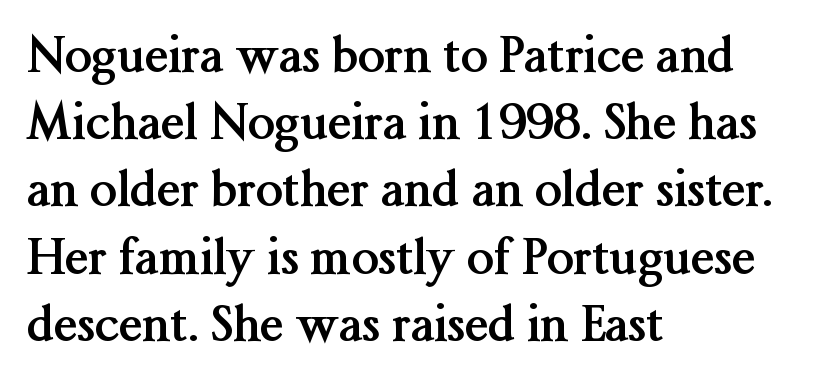
Q: Is the text bold? A: Yes.
Q: Is the text italic (slanted)? A: No, it is upright.
Q: Is the typeface a serif or a sans-serif typeface? A: Serif.
Q: Is the text underlined? A: No.
Q: How is the paragraph aligned? A: Left-aligned.
Q: Is the spacing between letters normal or unusually wide? A: Normal.
Q: Is the spacing between lines tight, normal or loose? A: Normal.
Q: Width (condensed, normal, or wide)? A: Normal.
Q: Stroke contrast? A: Medium.
Q: x-height? A: Medium.
Q: Monospaced? A: No.
